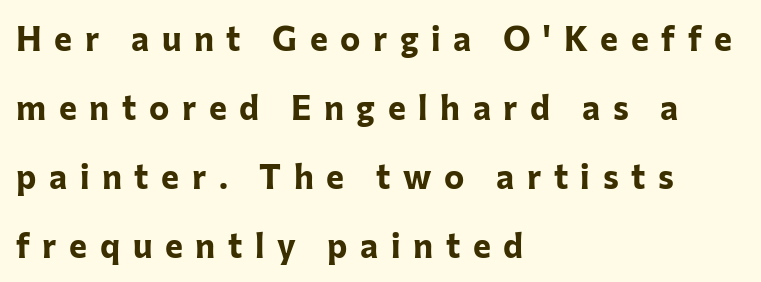
The image shows 34 px bold sans-serif type, upright; set left-aligned, loose line spacing (2.03x), unusually wide letter spacing (+0.37 em), not underlined; low stroke contrast and a medium x-height.
